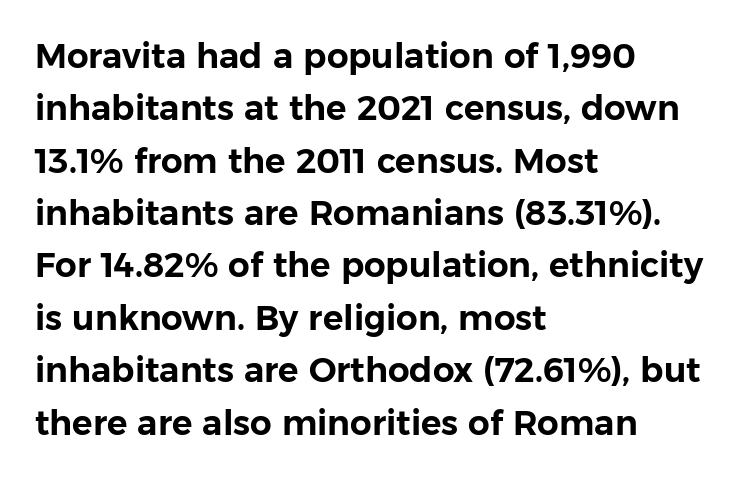
The image shows 34 px sans-serif type, upright; set left-aligned, normal line spacing (1.54x), normal letter spacing, not underlined; low stroke contrast and a medium x-height.
